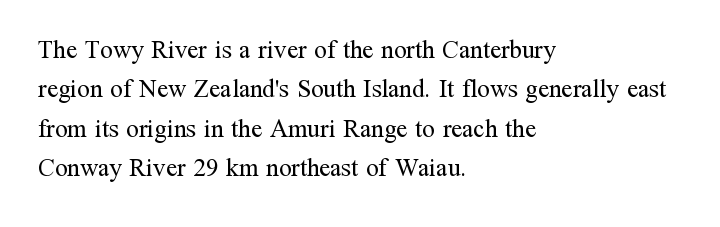
The image shows 25 px text type, upright; set left-aligned, normal line spacing (1.58x), normal letter spacing, not underlined.
